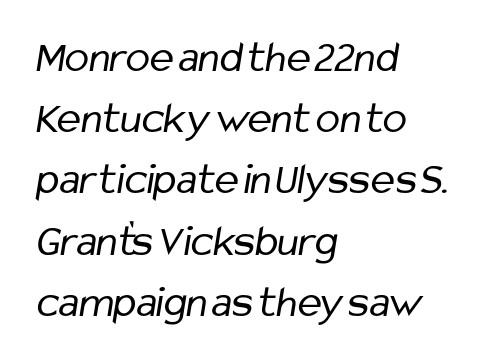
Leftover space on each line is placed entirely after the last word. Here the designer chose a conventional face with non-uniform glyph widths. Beneath every word, the page is bare. Regarding serifs, this sample does without them. Ink coverage per letter is moderate at most.
